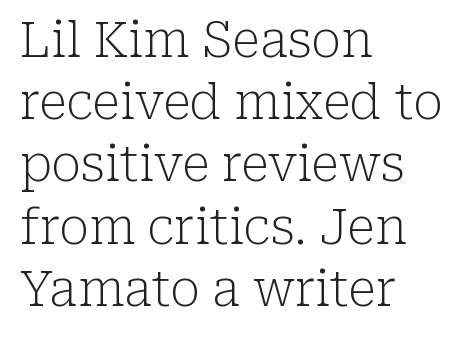
The image shows 49 px light serif type, upright; set left-aligned, normal line spacing (1.27x), normal letter spacing, not underlined; low stroke contrast and a medium x-height.
